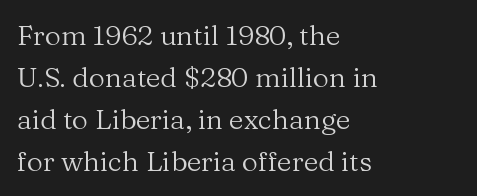
The image shows 28 px regular-weight serif type, upright; set left-aligned, normal line spacing (1.5x), normal letter spacing, not underlined; medium stroke contrast and a medium x-height.
